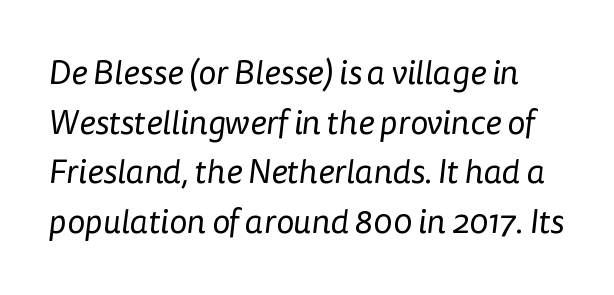
{"serif": "no", "bold": "no", "weight": "regular", "width": "normal", "stroke_contrast": "low", "x_height": "medium", "monospaced": "no", "underline": "no", "line_spacing": "normal", "line_spacing_ratio": 1.46, "letter_spacing": "normal", "letter_spacing_em": 0.0, "glyph_px": 34}
